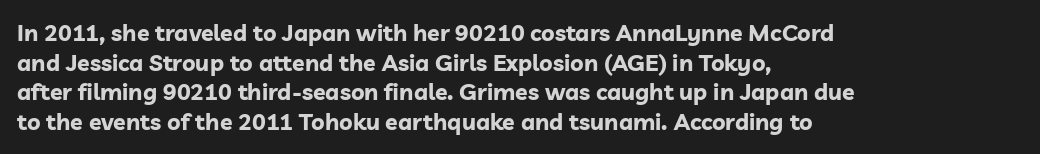
Is there any slant? The stems are plumb. Nothing unusual about the tracking: characters are spaced as the font intends. These words are printed bold, with thick strokes throughout. Evenly set lines give the paragraph a standard silhouette.
